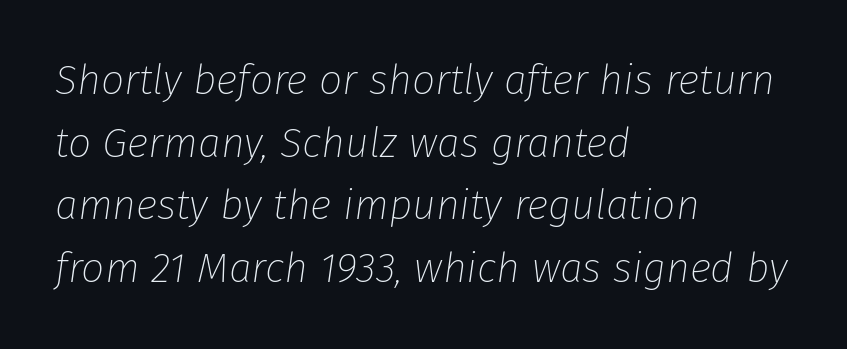
Letters rest on an invisible, unmarked baseline. These glyphs show unthickened strokes, regular width or finer. Think of a printed novel: that variable character pitch is what you see here. Observe the ordinary spacing: letters are neighbours, not strangers.
